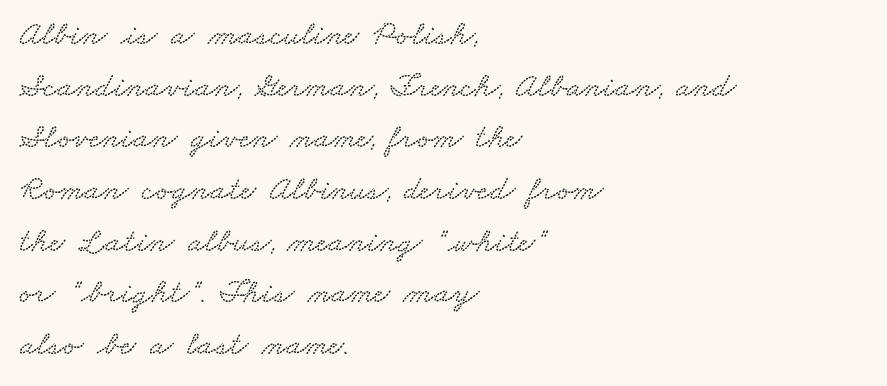
The image shows 34 px wide type; set left-aligned, normal line spacing (1.52x), normal letter spacing, not underlined; low stroke contrast and a small x-height.
